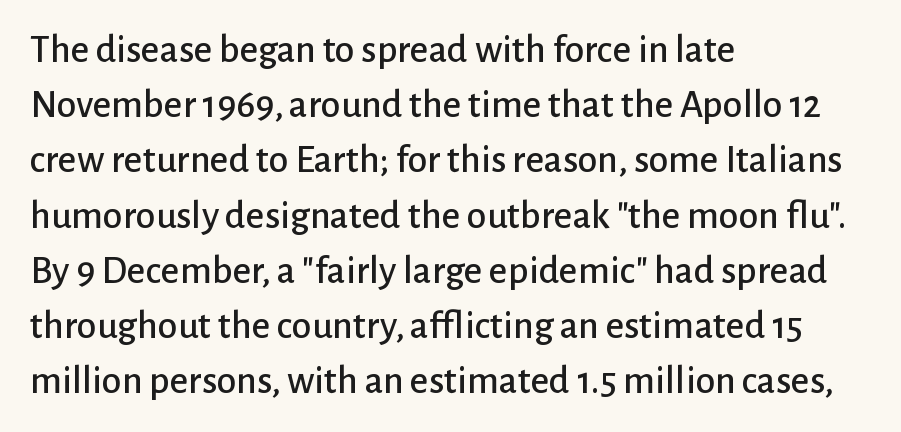
{"serif": "no", "italic": "no", "width": "normal", "stroke_contrast": "low", "x_height": "medium", "monospaced": "no", "underline": "no", "align": "left", "line_spacing": "normal", "line_spacing_ratio": 1.38, "letter_spacing": "normal", "letter_spacing_em": 0.0, "glyph_px": 40}
